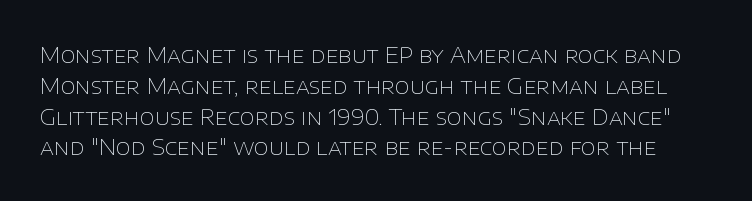
Q: Is the text bold? A: No.
Q: Is the text italic (slanted)? A: No, it is upright.
Q: Is the text underlined? A: No.
Q: Is the spacing between letters normal or unusually wide? A: Normal.
Q: Is the spacing between lines tight, normal or loose? A: Normal.
